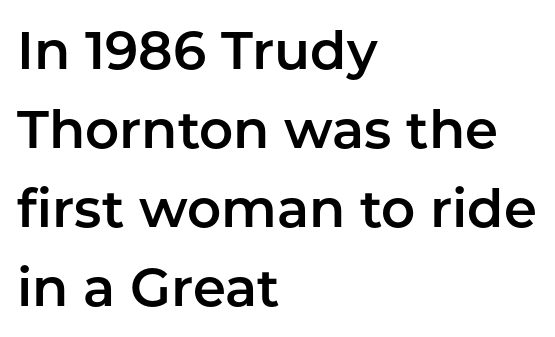
The image shows 53 px sans-serif type, upright; set left-aligned, normal line spacing (1.49x), normal letter spacing, not underlined; low stroke contrast and a medium x-height.
